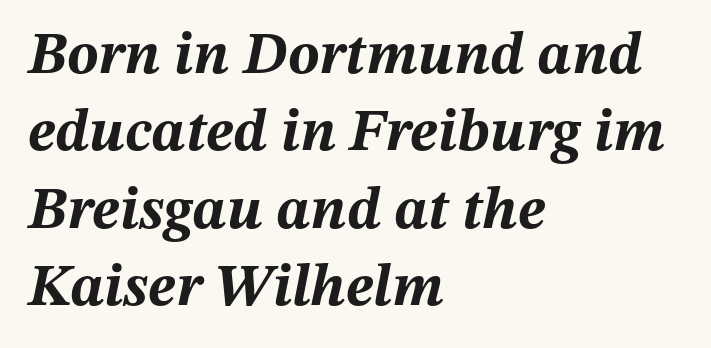
The image shows 59 px bold type, italic (leaning right); set left-aligned, normal line spacing (1.31x), normal letter spacing, not underlined; medium stroke contrast and a medium x-height.
